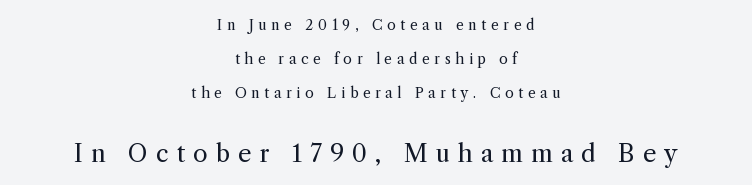
Caption: multi-line text, centered on the measure. Quick note: not italic, upright. Whoever set this made the second block the dominant, larger element. Heaviness? Minimal to ordinary, like unemphasized prose.
